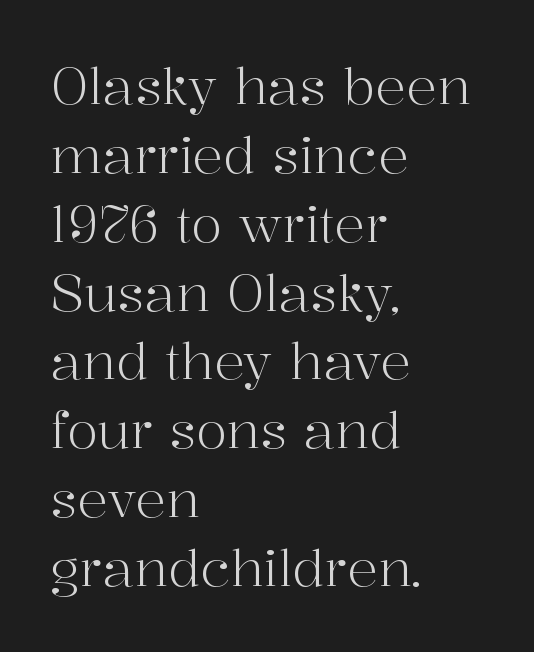
Does the copy run flush right? No — it runs flush left. Check where the strokes stop: tiny serifs finish them off. Each letter keeps its own natural width here, so spacing adapts to shape. You could call the tracking neutral — neither tight nor loose.
